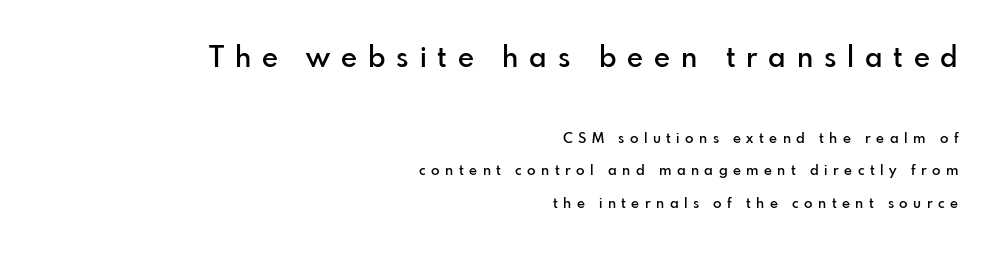
{"serif": "no", "italic": "no", "bold": "semi", "weight": "semibold", "width": "normal", "stroke_contrast": "low", "x_height": "small", "monospaced": "no", "underline": "no", "align": "right", "line_spacing": "loose", "line_spacing_ratio": 2.31, "letter_spacing": "wide", "letter_spacing_em": 0.39, "larger_block": "first", "size_ratio": 2.0, "glyph_px": 28}
